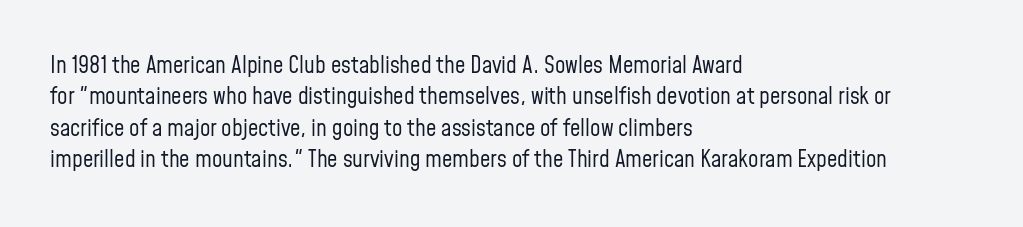
{"italic": "no", "bold": "no", "underline": "no", "align": "left", "line_spacing": "normal", "line_spacing_ratio": 1.36, "letter_spacing": "normal", "letter_spacing_em": 0.0, "glyph_px": 23}
